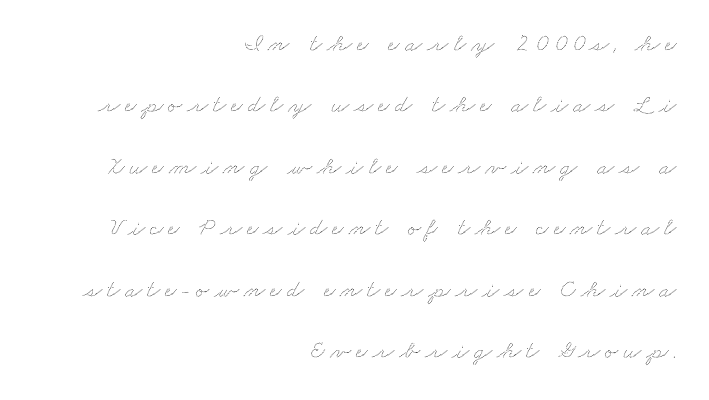
The image shows 25 px text type; set right-aligned, loose line spacing (2.46x), unusually wide letter spacing (+0.2 em), not underlined.
